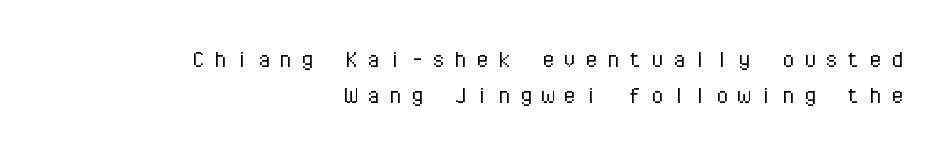
{"serif": "no", "italic": "no", "bold": "no", "weight": "light", "width": "normal", "stroke_contrast": "low", "x_height": "medium", "monospaced": "yes", "underline": "no", "align": "right", "line_spacing": "normal", "line_spacing_ratio": 1.28, "letter_spacing": "wide", "letter_spacing_em": 0.28, "glyph_px": 28}
